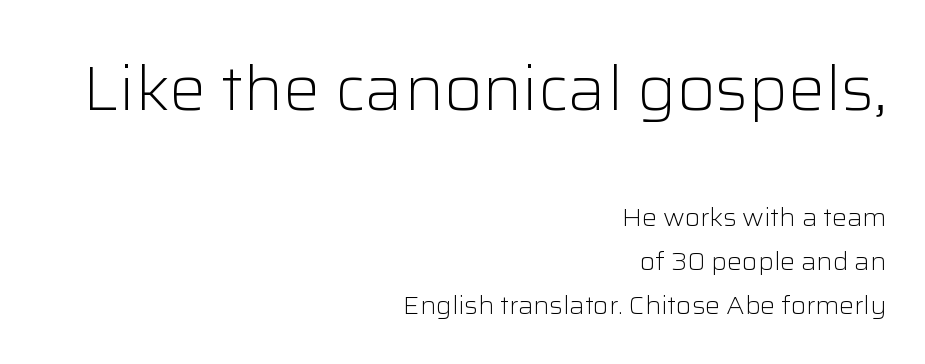
Q: Is the text bold? A: No.
Q: Is the text italic (slanted)? A: No, it is upright.
Q: Is the typeface a serif or a sans-serif typeface? A: Sans-serif.
Q: Is the text underlined? A: No.
Q: How is the paragraph aligned? A: Right-aligned.
Q: Is the spacing between letters normal or unusually wide? A: Normal.
Q: Which block of text is set in a larger size, the first (top) or the second (bottom)? A: The first (top) one.
Q: Width (condensed, normal, or wide)? A: Normal.
Q: Stroke contrast? A: Low.
Q: x-height? A: Medium.
Q: Monospaced? A: No.
